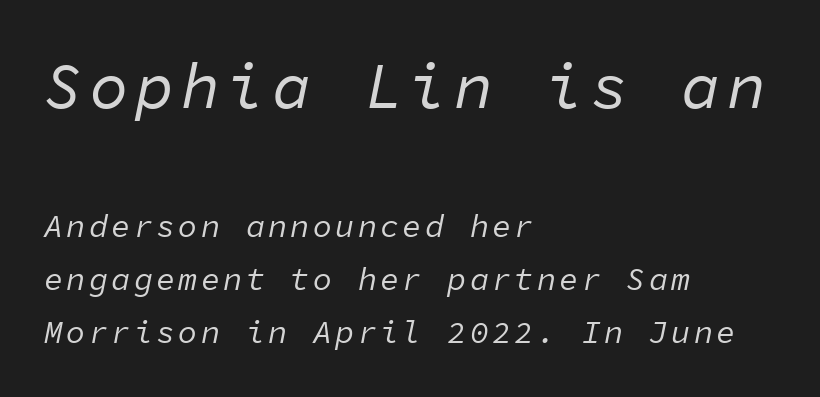
{"italic": "yes", "lean": "right", "slant_degrees": 11, "bold": "no", "weight": "regular", "width": "normal", "stroke_contrast": "low", "x_height": "medium", "monospaced": "yes", "underline": "no", "align": "left", "line_spacing": "normal", "line_spacing_ratio": 1.67, "larger_block": "first", "size_ratio": 2.03, "glyph_px": 65}
